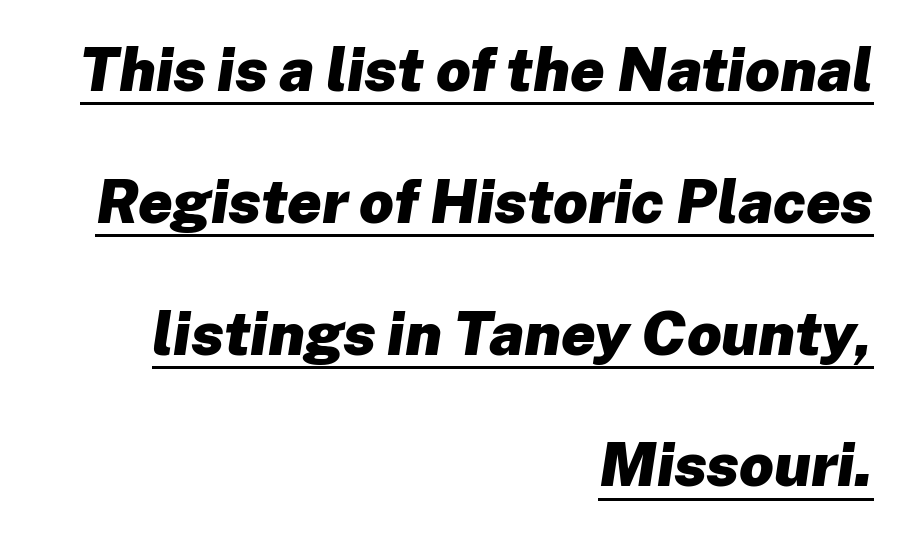
Like a heading marked for emphasis, these lines bear an underscore. Quick note: interline space is abundant. A typesetter would call this proportional, since set widths differ per character. Casual observation: everything's shoved over to the right. The rendering uses a bold face; every stroke is thick and dark.
